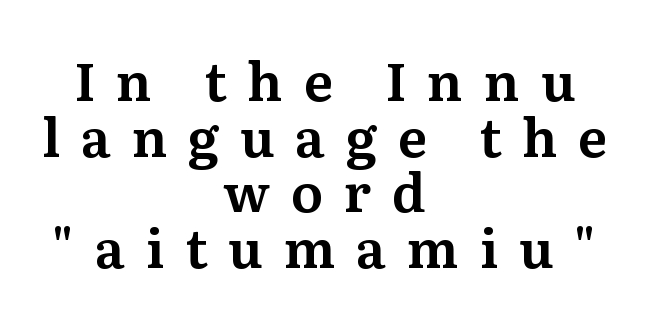
Here the designer chose a conventional face with non-uniform glyph widths. The font's upright variant was chosen for this text. Notice how descenders almost collide with the ascenders below — that's tight leading. Is the block centered? Yes — each line is placed symmetrically about the middle. Caption: expanded tracking, letters set apart.
